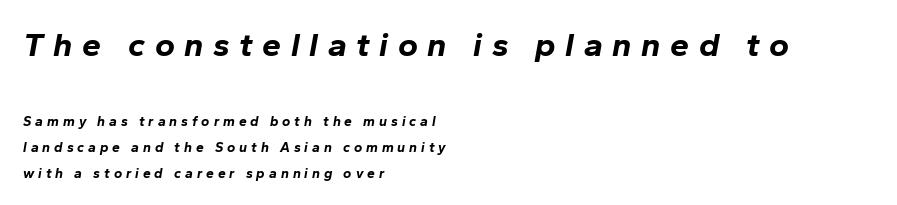
Does the bottom block carry the larger type? No, the top block does. Observe the lean: these are italic letterforms. In CSS terms this would be text-align: left. The space beneath each line is pristine and unruled. On the weight axis this lands at bold, roughly 700. A typesetter would call this proportional, since set widths differ per character.
